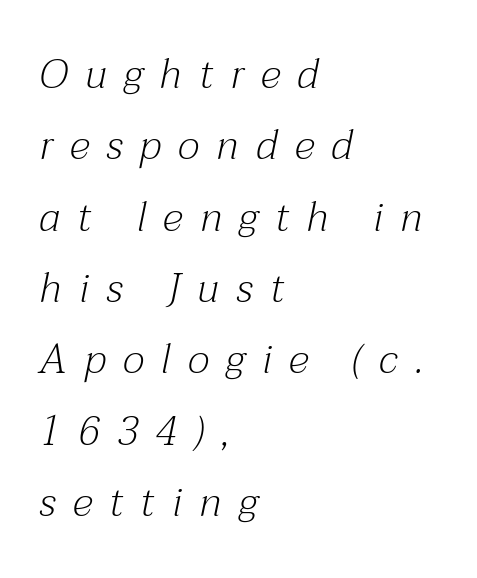
The image shows 41 px light serif type, italic (leaning right); set left-aligned, line spacing 1.74x, unusually wide letter spacing (+0.42 em), not underlined; medium stroke contrast and a medium x-height.
